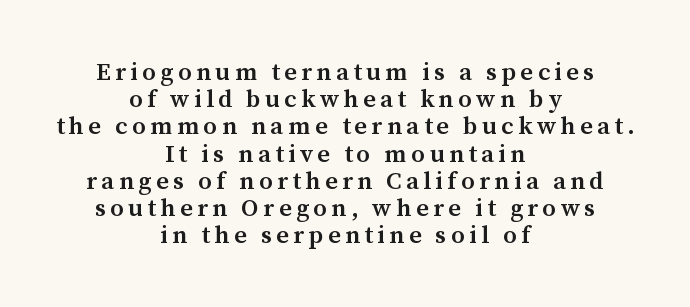
Does the copy run flush right? No — it is centered line by line. Do the letters lean? They stand straight. These words are printed semibold, heavier than regular yet not bold. Rule under the text: the space is simply empty. If you measured baseline to baseline, you'd find a short distance.
